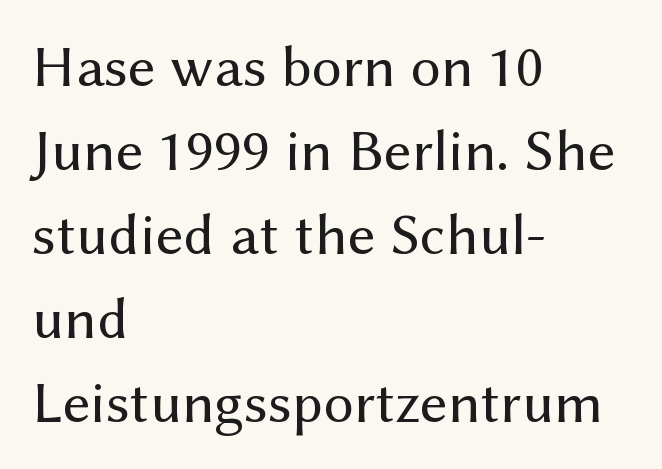
The image shows 60 px regular-weight sans-serif type, upright; set left-aligned, normal line spacing (1.4x), normal letter spacing, not underlined; medium stroke contrast and a medium x-height.
